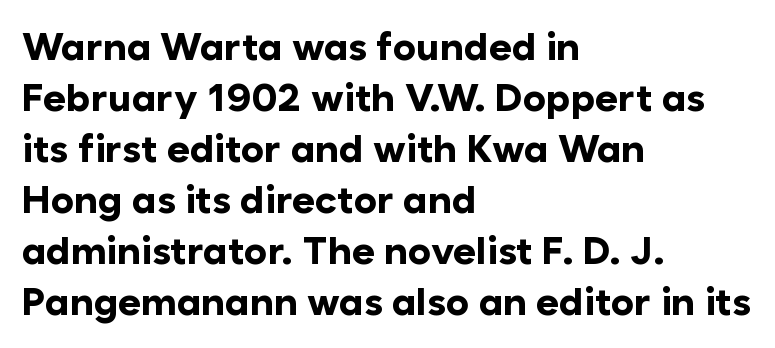
Which margin do the lines hug? The left one — the right edge is uneven. Varying glyph widths throughout — classic text-font behaviour. The specimen omits any rule beneath the text block's lines. Notice how descenders clear the ascenders below comfortably — that's standard leading.
